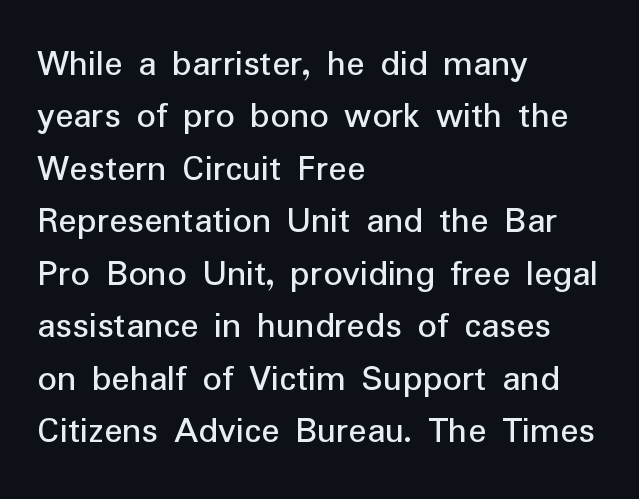
Q: Is the text bold? A: No.
Q: Is the text italic (slanted)? A: No, it is upright.
Q: Is the typeface a serif or a sans-serif typeface? A: Sans-serif.
Q: Is the text underlined? A: No.
Q: How is the paragraph aligned? A: Left-aligned.
Q: Is the spacing between letters normal or unusually wide? A: Normal.
Q: Is the spacing between lines tight, normal or loose? A: Normal.
Q: Width (condensed, normal, or wide)? A: Normal.
Q: Stroke contrast? A: Low.
Q: x-height? A: Medium.
Q: Monospaced? A: No.
